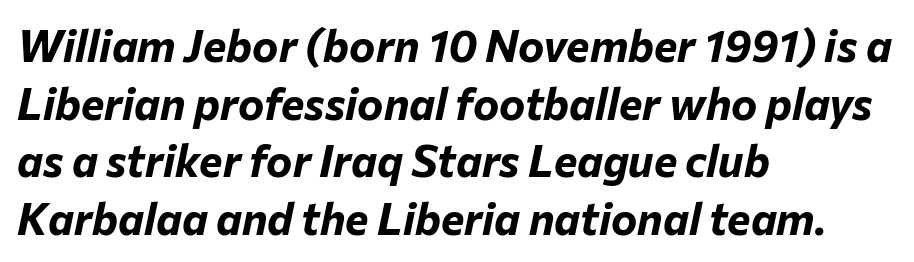
An italicized treatment has been applied to the whole sample. In terms of leading, this rendering sits right in the middle. Inter-character spacing is left at the font's built-in metrics. Left-aligned paragraph, ragged on the right. How heavy is the stroke? Heavy — this is a bold. Any mark beneath the type? The region is blank.
